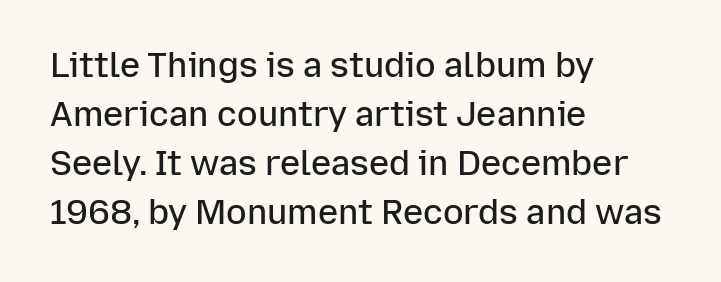
Baseline-to-baseline distance is the conventional proportion of letter height. Underlining? Definitely not there. Typographic density is moderately raised because the face is semibold. These lines are rendered in a variable-pitch font.
